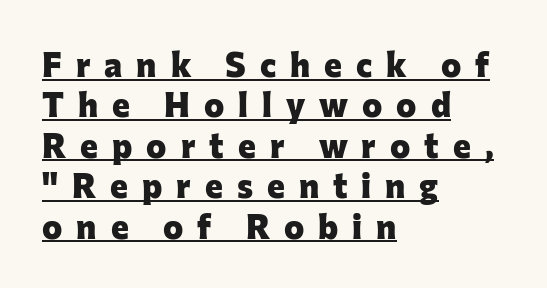
Caption: lettering with a line underneath. Strokes here are thick enough to call this a true bold. Quick note: not italic, upright. Letter spacing: wide. No feet cap the strokes, marking this as sans-serif type. A student would call this left alignment; a typographer would say flush left, rag right.
